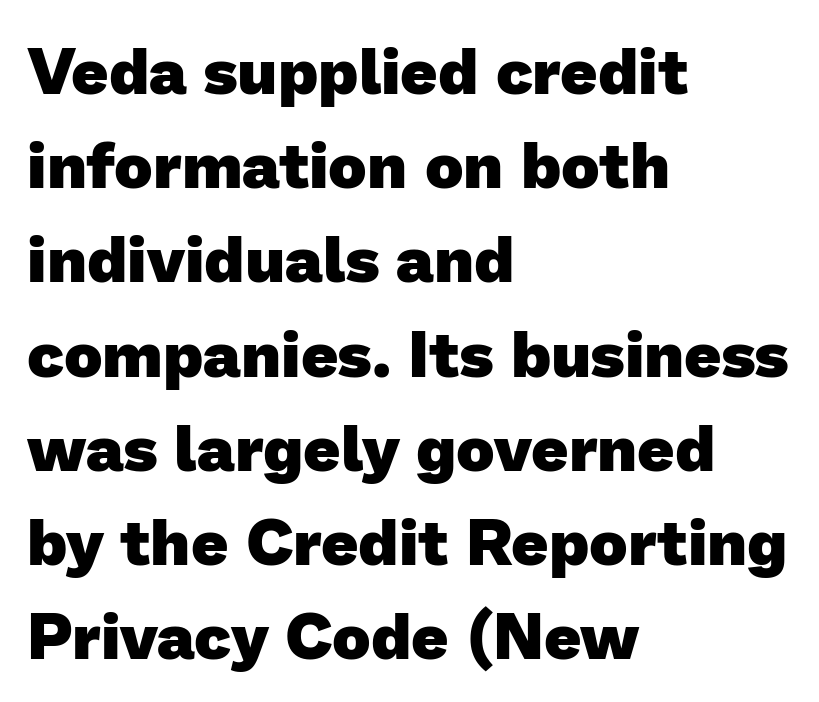
{"serif": "no", "bold": "yes", "weight": "heavy", "width": "normal", "stroke_contrast": "low", "x_height": "medium", "monospaced": "no", "underline": "no", "align": "left", "line_spacing": "normal", "line_spacing_ratio": 1.45, "letter_spacing": "normal", "letter_spacing_em": 0.0, "glyph_px": 65}
